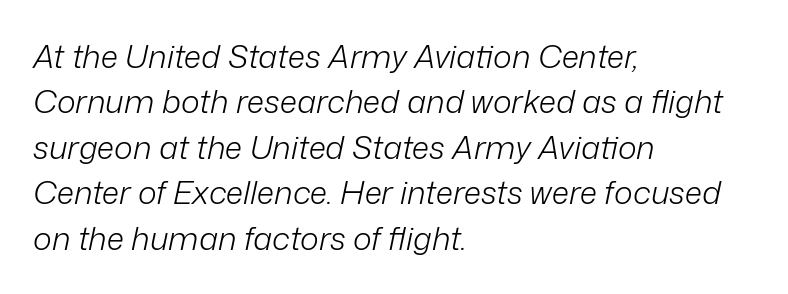
{"italic": "yes", "lean": "right", "slant_degrees": 12, "bold": "no", "weight": "light", "width": "normal", "stroke_contrast": "low", "x_height": "medium", "monospaced": "no", "underline": "no", "align": "left", "line_spacing": "normal", "line_spacing_ratio": 1.42, "letter_spacing": "normal", "letter_spacing_em": 0.0, "glyph_px": 32}
